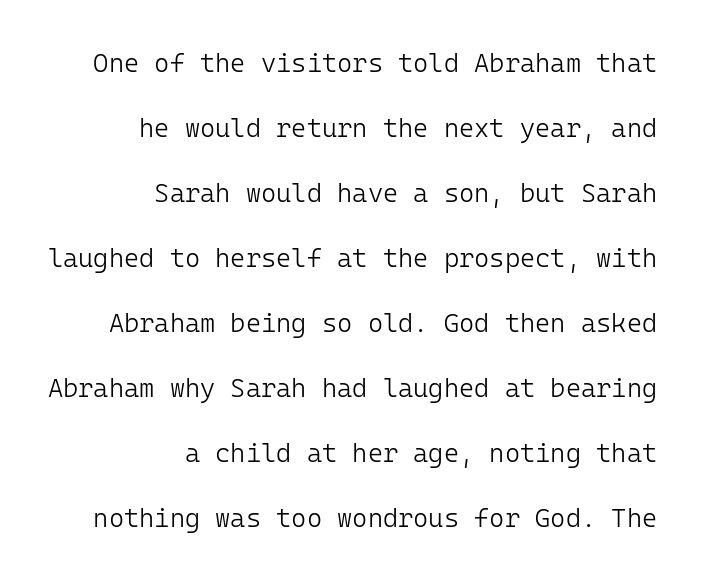
The image shows 26 px text type, upright; set right-aligned, loose line spacing (2.5x), normal letter spacing, not underlined.
